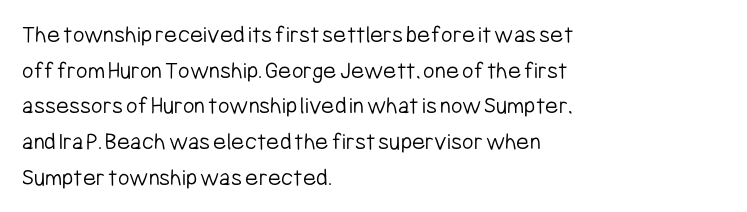
No word sits above an underline. These lines stack with their left ends in a neat column. The line-height multiplier appears to be the usual default. Ordinary non-slanted type is in use. Students, note that the glyphs here touch the page at normal intervals.
